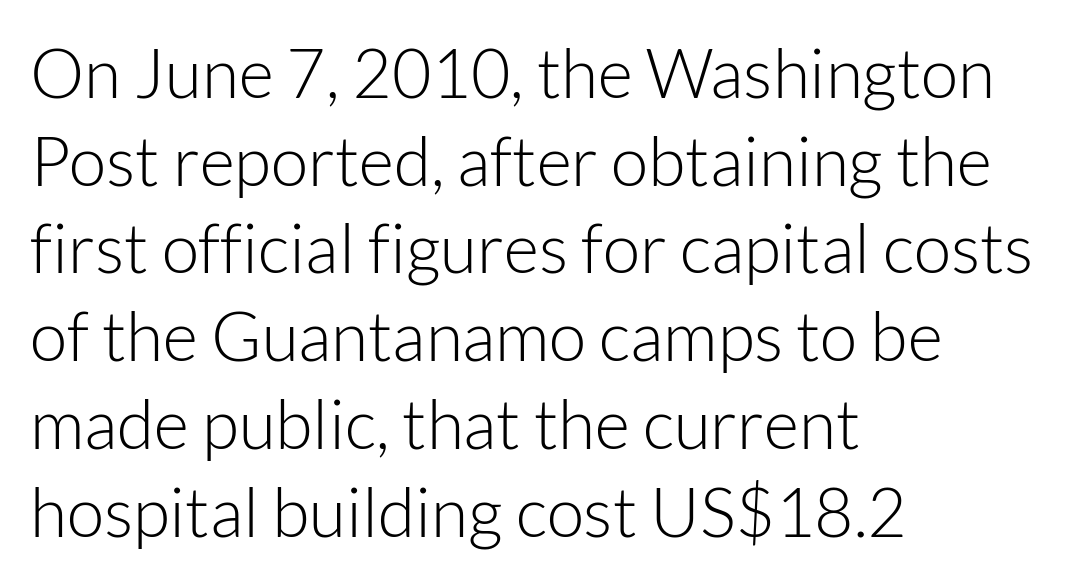
The image shows 68 px light sans-serif type, upright; set left-aligned, normal line spacing (1.29x), normal letter spacing, not underlined; low stroke contrast and a medium x-height.
